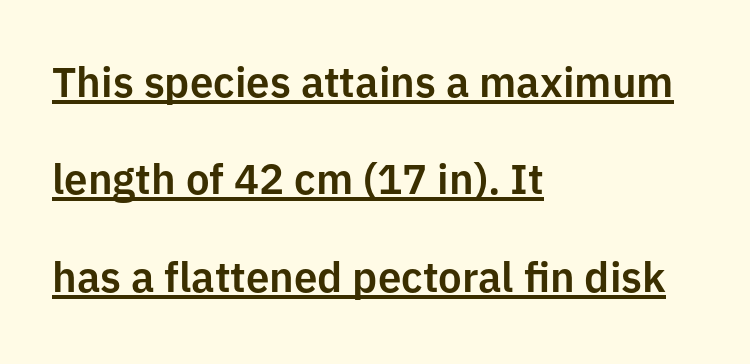
{"serif": "no", "italic": "no", "width": "normal", "stroke_contrast": "low", "x_height": "medium", "monospaced": "no", "underline": "yes", "align": "left", "line_spacing": "loose", "line_spacing_ratio": 2.32, "letter_spacing": "normal", "letter_spacing_em": 0.0, "glyph_px": 42}
